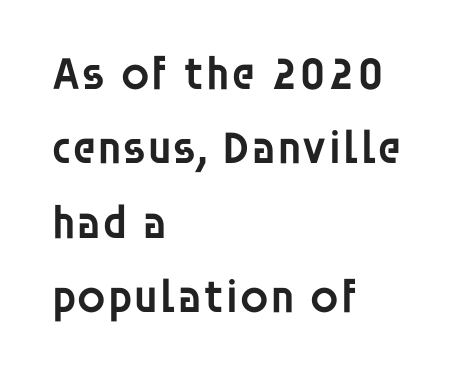
Alignment: flush left. Emphasis by weight is partial: semibold. Letters rest on an invisible, unmarked baseline. In terms of letterform style, serifs are entirely absent.
